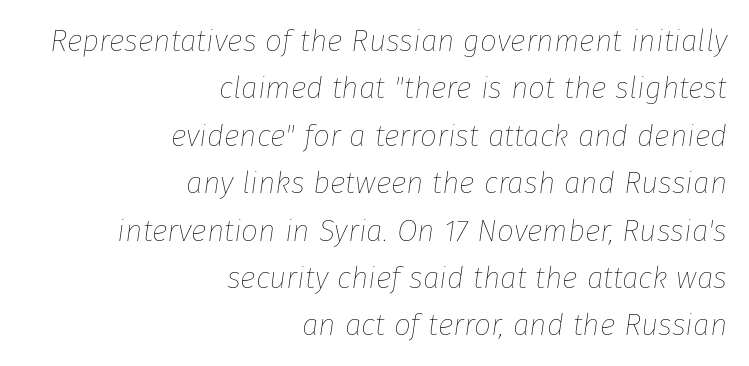
The image shows 30 px thin type, italic (leaning right); set right-aligned, normal line spacing (1.58x), normal letter spacing, not underlined; low stroke contrast and a medium x-height.
